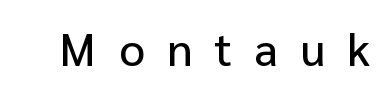
The image shows 45 px sans-serif type, upright; set unusually wide letter spacing (+0.5 em), not underlined; low stroke contrast and a medium x-height.
